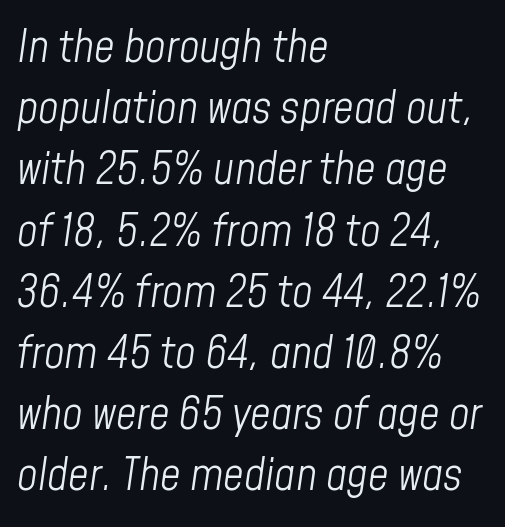
The image shows 45 px light, condensed type, italic (leaning right); set left-aligned, normal line spacing (1.36x), normal letter spacing, not underlined; low stroke contrast and a medium x-height.
